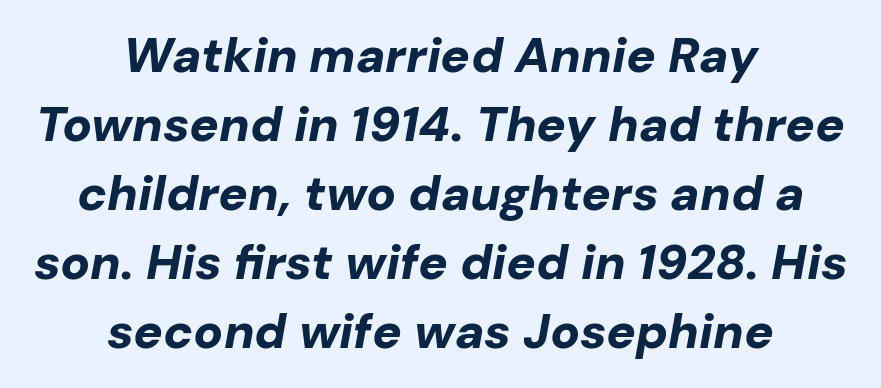
Q: Is the text bold? A: Yes.
Q: Is the text italic (slanted)? A: Yes, it leans right by about 10 degrees.
Q: Is the text underlined? A: No.
Q: How is the paragraph aligned? A: Centered.
Q: Is the spacing between letters normal or unusually wide? A: Normal.
Q: Is the spacing between lines tight, normal or loose? A: Normal.
Q: Width (condensed, normal, or wide)? A: Normal.
Q: Stroke contrast? A: Low.
Q: x-height? A: Medium.
Q: Monospaced? A: No.
